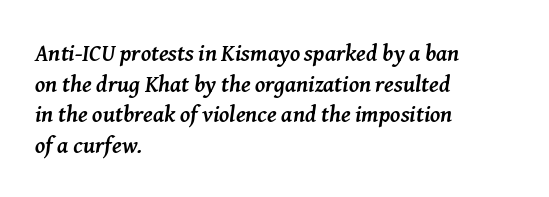
{"italic": "yes", "lean": "right", "slant_degrees": 8, "bold": "yes", "underline": "no", "align": "left", "line_spacing": "normal", "line_spacing_ratio": 1.33, "letter_spacing": "normal", "letter_spacing_em": 0.0, "glyph_px": 23}
